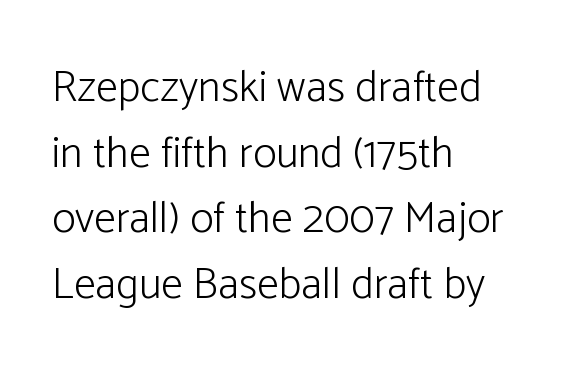
The image shows 44 px light sans-serif type, upright; set left-aligned, normal line spacing (1.49x), normal letter spacing, not underlined; low stroke contrast and a medium x-height.
